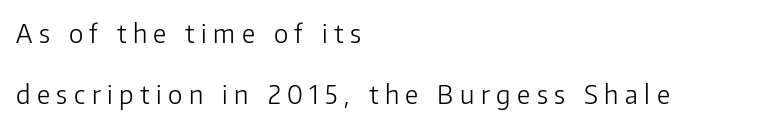
{"italic": "no", "bold": "no", "underline": "no", "align": "left", "line_spacing": "loose", "line_spacing_ratio": 2.33, "letter_spacing": "wide", "letter_spacing_em": 0.25, "glyph_px": 26}
